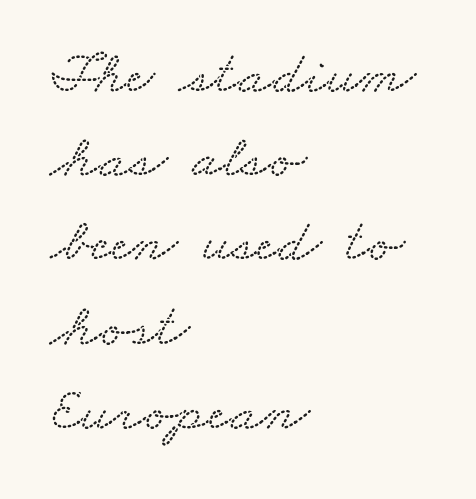
If you drew a ruler down the left edge, every line would touch it. Bare-footed words on every line. Is the letter spacing exaggerated? No — it looks like the ordinary default. Interline gaps are of average width in this sample. Each letter keeps its own natural width here, so spacing adapts to shape. You can tell from the footed stems that serif type was used.
